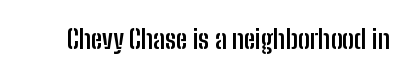
The image shows 26 px bold type, upright; set normal letter spacing, not underlined.
